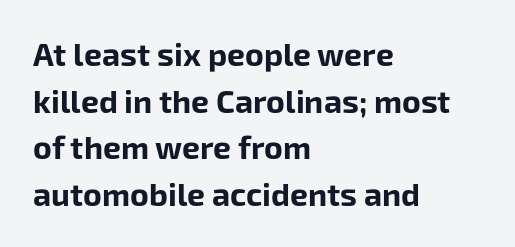
Q: Is the text bold? A: Yes.
Q: Is the text italic (slanted)? A: No, it is upright.
Q: Is the typeface a serif or a sans-serif typeface? A: Sans-serif.
Q: Is the text underlined? A: No.
Q: How is the paragraph aligned? A: Left-aligned.
Q: Is the spacing between letters normal or unusually wide? A: Normal.
Q: Is the spacing between lines tight, normal or loose? A: Normal.
Q: Width (condensed, normal, or wide)? A: Normal.
Q: Stroke contrast? A: Low.
Q: x-height? A: Medium.
Q: Monospaced? A: No.
